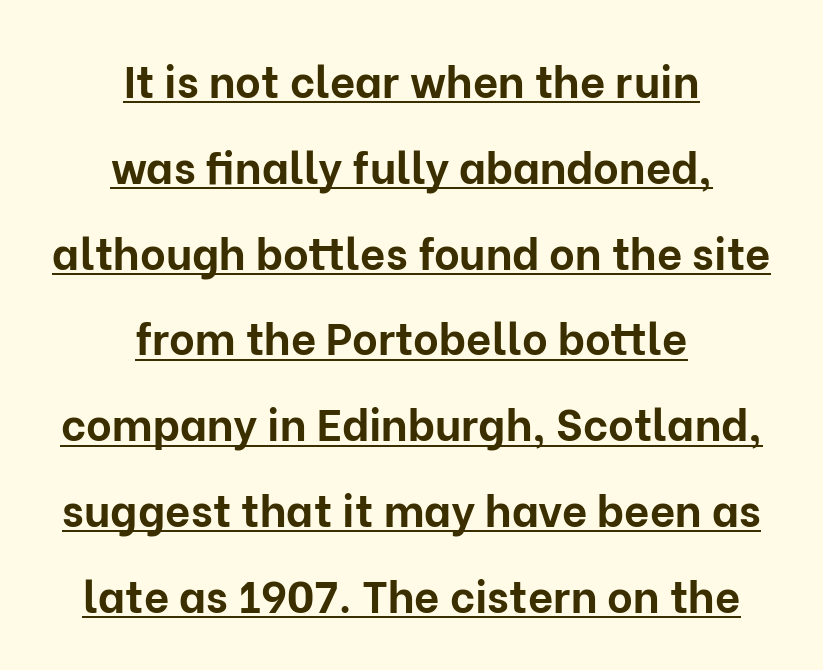
{"serif": "no", "italic": "no", "bold": "yes", "weight": "bold", "width": "normal", "stroke_contrast": "low", "x_height": "medium", "monospaced": "no", "underline": "yes", "align": "center", "line_spacing": "loose", "line_spacing_ratio": 1.95, "letter_spacing": "normal", "letter_spacing_em": 0.0, "glyph_px": 44}
